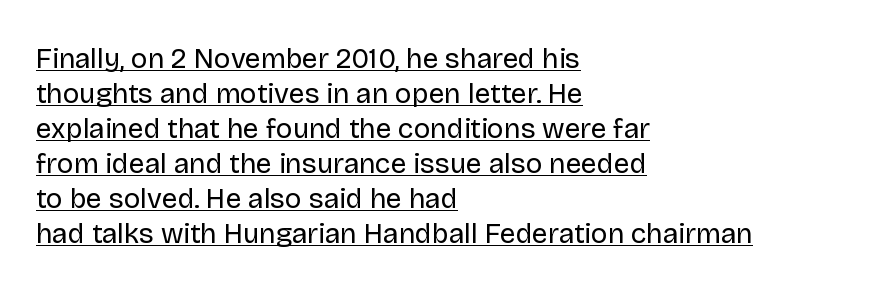
Q: Is the text bold? A: No.
Q: Is the text italic (slanted)? A: No, it is upright.
Q: Is the typeface a serif or a sans-serif typeface? A: Sans-serif.
Q: Is the text underlined? A: Yes.
Q: How is the paragraph aligned? A: Left-aligned.
Q: Is the spacing between letters normal or unusually wide? A: Normal.
Q: Is the spacing between lines tight, normal or loose? A: Normal.
Q: Width (condensed, normal, or wide)? A: Normal.
Q: Stroke contrast? A: Low.
Q: x-height? A: Large.
Q: Monospaced? A: No.
